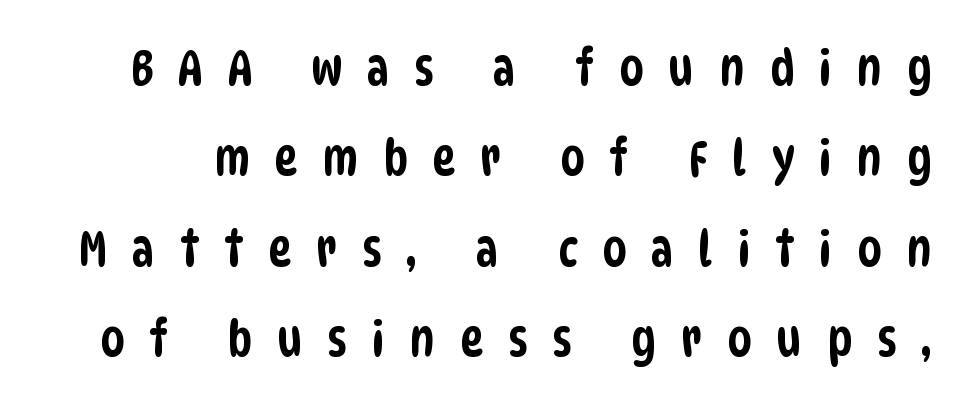
The image shows 50 px condensed sans-serif type; set line spacing 1.81x, unusually wide letter spacing (+0.49 em), not underlined; low stroke contrast and a large x-height.
